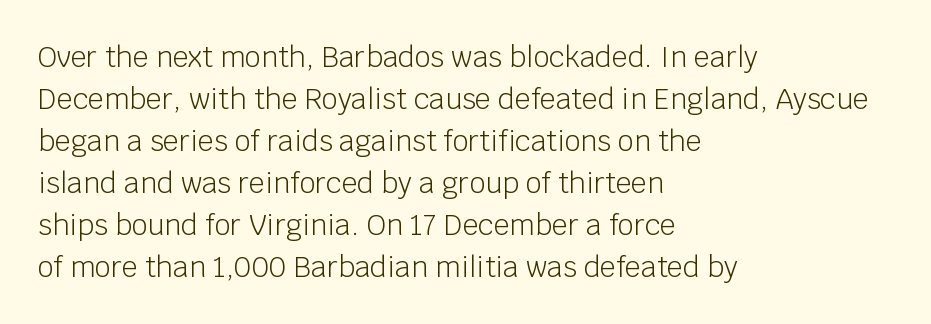
The image shows 28 px light sans-serif type, upright; set left-aligned, normal line spacing (1.5x), normal letter spacing, not underlined; low stroke contrast and a large x-height.
